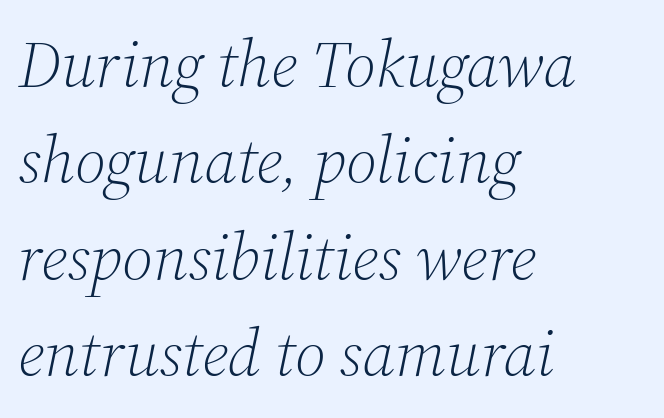
The typesetter chose a ragged-right arrangement here. Descenders hang freely into open space. Is this a heavy cut? Hardly; it is regular or lighter. Emphasis-style slanted type is in use. The type family on display is of the serif kind. A typesetter would call this zero additional tracking.
